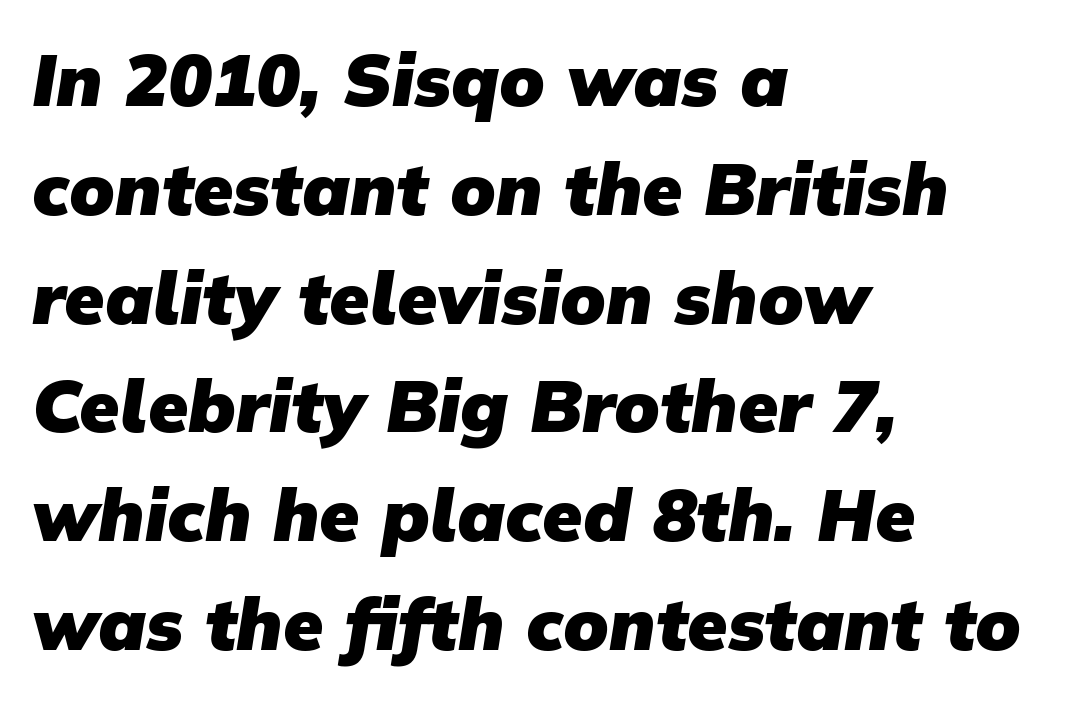
{"serif": "no", "bold": "yes", "weight": "heavy", "width": "normal", "stroke_contrast": "low", "x_height": "medium", "monospaced": "no", "underline": "no", "align": "left", "line_spacing": "normal", "line_spacing_ratio": 1.49, "letter_spacing": "normal", "letter_spacing_em": 0.0, "glyph_px": 73}
